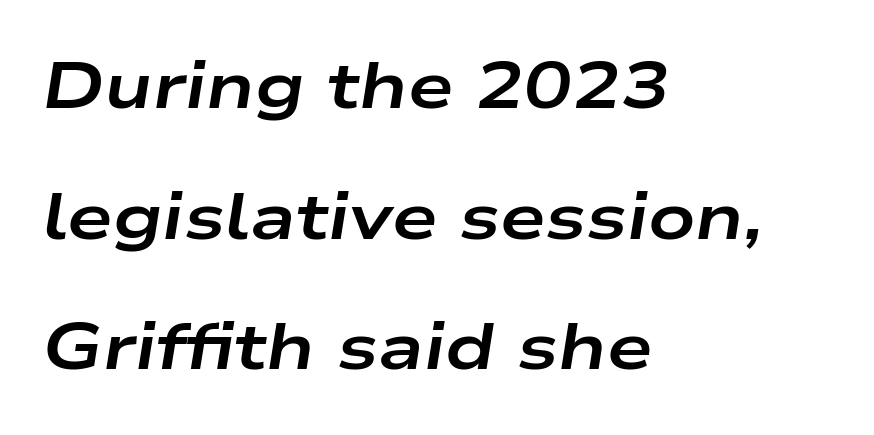
The image shows 65 px bold, wide type, italic (leaning right); set left-aligned, loose line spacing (2.01x), normal letter spacing, not underlined; low stroke contrast and a medium x-height.
